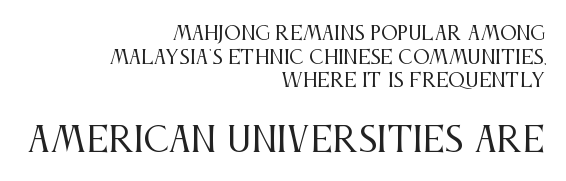
This is not heavy type; no bold has been used. You can tell from the footed stems that serif type was used. How would I describe the line gaps? Plain and ordinary. Characters remain perfectly vertical along every line.
